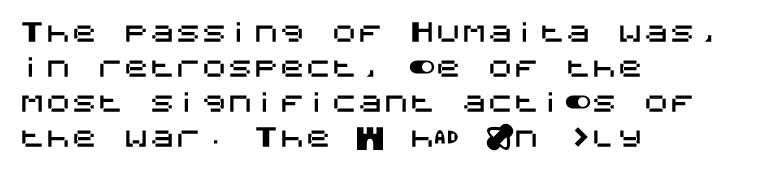
Q: Is the text italic (slanted)? A: No, it is upright.
Q: Is the text underlined? A: No.
Q: How is the paragraph aligned? A: Left-aligned.
Q: Is the spacing between letters normal or unusually wide? A: Normal.
Q: Is the spacing between lines tight, normal or loose? A: Normal.
